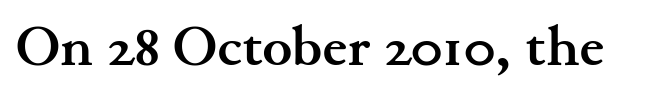
A typesetter would call this proportional, since set widths differ per character. Bold? Absolutely — the strokes are thick and heavy. You could call the tracking neutral — neither tight nor loose. Italic? Not at all — the glyphs are vertical.
